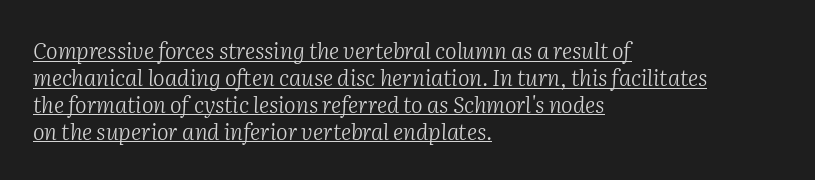
Q: Is the text bold? A: No.
Q: Is the text italic (slanted)? A: Yes, it leans right by about 2 degrees.
Q: Is the text underlined? A: Yes.
Q: How is the paragraph aligned? A: Left-aligned.
Q: Is the spacing between letters normal or unusually wide? A: Normal.
